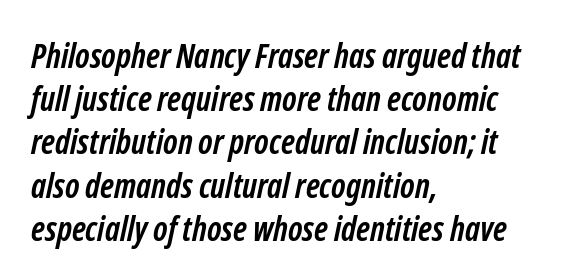
{"serif": "no", "bold": "yes", "weight": "semibold", "width": "condensed", "stroke_contrast": "low", "x_height": "medium", "monospaced": "no", "underline": "no", "align": "left", "line_spacing": "normal", "line_spacing_ratio": 1.27, "letter_spacing": "normal", "letter_spacing_em": 0.0, "glyph_px": 34}
